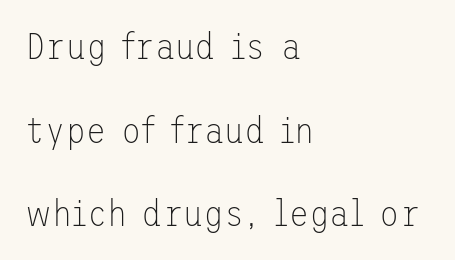
{"serif": "no", "italic": "no", "bold": "no", "weight": "thin", "width": "normal", "stroke_contrast": "low", "x_height": "medium", "underline": "no", "align": "left", "line_spacing": "loose", "line_spacing_ratio": 2.26, "letter_spacing": "normal", "letter_spacing_em": 0.0, "glyph_px": 37}
